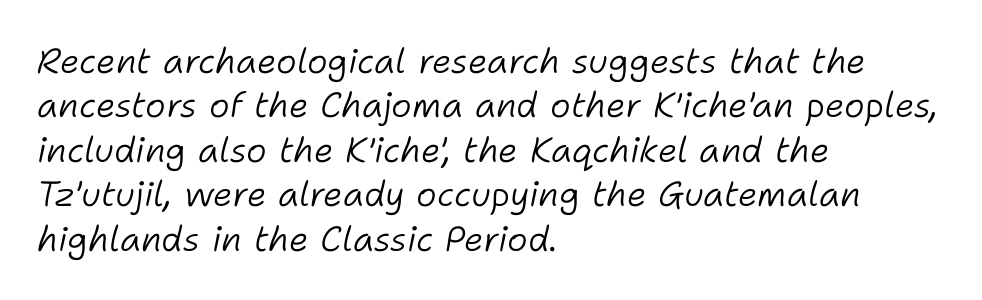
Q: Is the text bold? A: No.
Q: Is the text italic (slanted)? A: Yes, it leans right by about 11 degrees.
Q: Is the text underlined? A: No.
Q: How is the paragraph aligned? A: Left-aligned.
Q: Is the spacing between letters normal or unusually wide? A: Normal.
Q: Is the spacing between lines tight, normal or loose? A: Normal.
Q: Width (condensed, normal, or wide)? A: Normal.
Q: Stroke contrast? A: Low.
Q: x-height? A: Medium.
Q: Monospaced? A: No.
